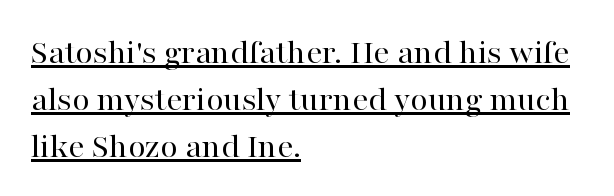
Posture: upright roman. The designer went with a serif here, giving each stem small feet. The compositor pushed each line to the left boundary. The weight would be labelled regular, book, light, or lighter still. The leading is moderate, giving the passage an even texture. You could not count columns in this text — the font is proportionally spaced.
